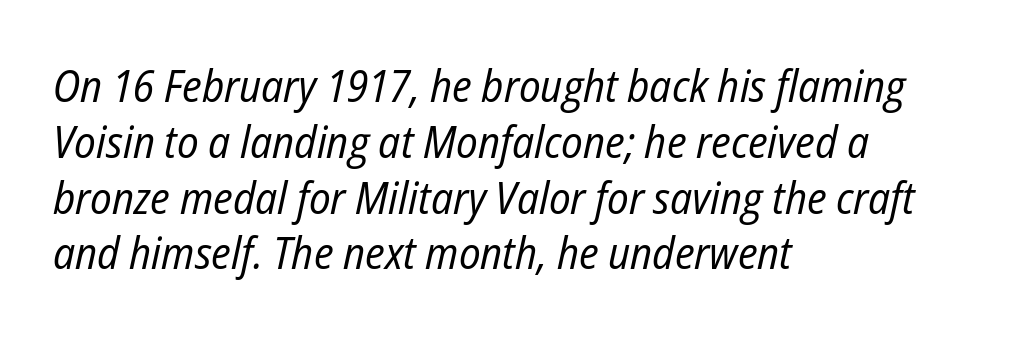
The image shows 45 px regular-weight, condensed type, italic (leaning right); set left-aligned, line spacing 1.24x, normal letter spacing, not underlined; low stroke contrast and a medium x-height.
